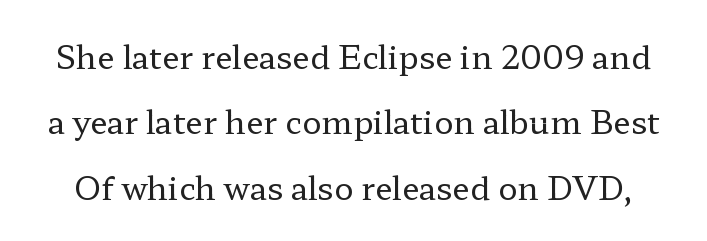
{"serif": "yes", "italic": "no", "bold": "no", "weight": "regular", "width": "wide", "stroke_contrast": "low", "x_height": "medium", "monospaced": "no", "underline": "no", "line_spacing": "loose", "line_spacing_ratio": 2.04, "letter_spacing": "normal", "letter_spacing_em": 0.0, "glyph_px": 32}
